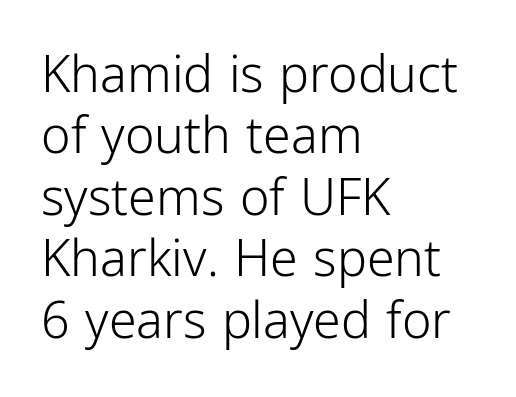
{"serif": "no", "italic": "no", "bold": "no", "weight": "light", "width": "condensed", "stroke_contrast": "low", "x_height": "medium", "monospaced": "no", "underline": "no", "align": "left", "line_spacing_ratio": 1.23, "letter_spacing": "normal", "letter_spacing_em": 0.0, "glyph_px": 50}
